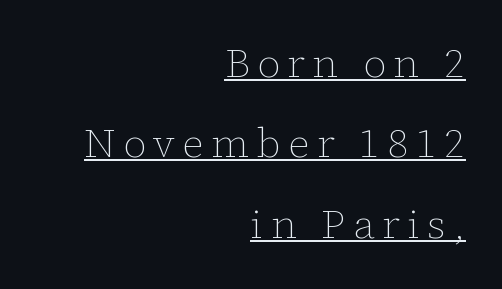
A student would call this right alignment; a typographer would say flush right, rag left. The rendering uses the underline text-decoration. Character widths vary here, with narrow letters taking less room than wide ones. Rows of type keep a wide berth in the vertical direction. Posture: upright roman. Stem width sits at or under what a default text font uses.
